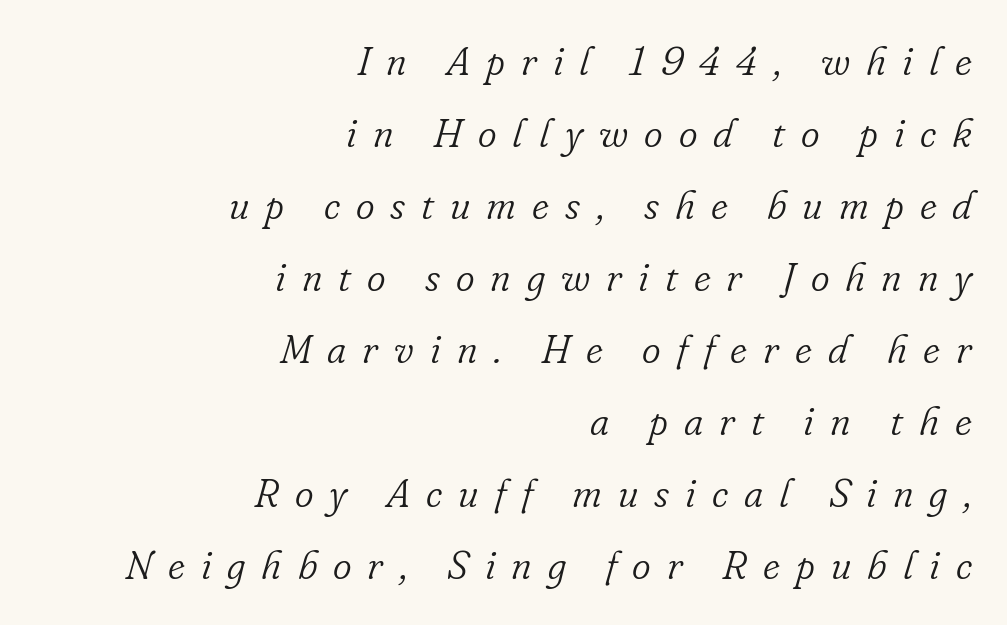
The ragged edge is on the left, which tells us the setting is flush right. Little horizontal feet cap the strokes, marking this as serif type. Bare-footed words on every line. Observe the wide spacing: letters keep a clear distance from each other. A typesetter would call this proportional, since set widths differ per character. Weight class: somewhere from thin through regular.
